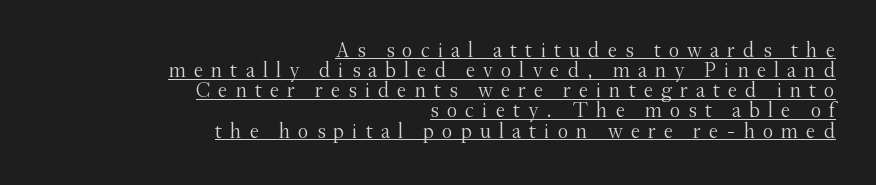
The typography opts for an upright posture over an oblique one. Cramped leading. Visually the block forms a straight wall on the right and a jagged coastline on the left. The string is rendered with underlining switched on. Stroke mass is kept to a normal reading level or below. Tracking value appears strongly positive — letters spread wide.
